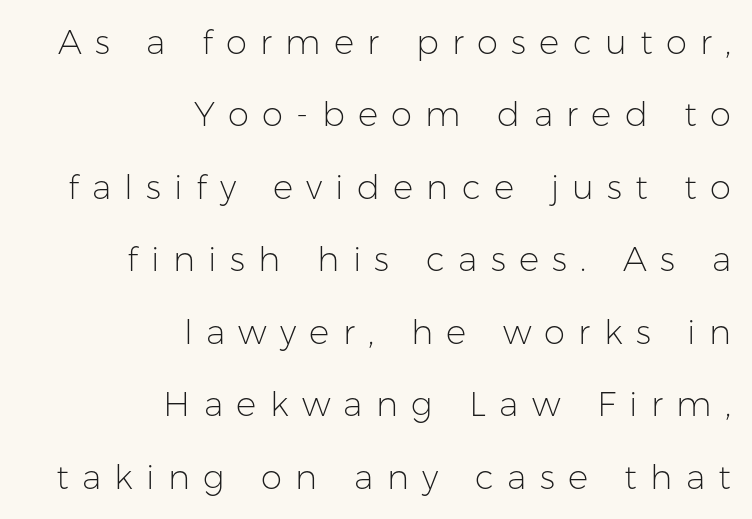
Note the varied advance widths — an 'i' is clearly narrower than an 'm'. Ordinary non-slanted type is in use. This rendering uses right alignment, leaving the left contour irregular. Widely set lines give the paragraph a tall, airy silhouette. Observe the wide spacing: letters keep a clear distance from each other. Is the stroke heavy? The answer is a plain regular-or-lighter.
